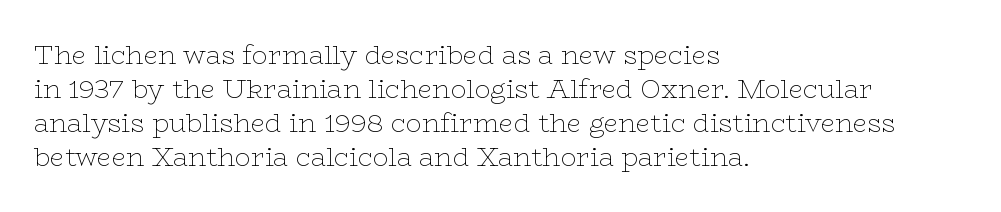
Descenders are the only things crossing below the line. All the whitespace from short lines collects on the right. Characters remain perfectly vertical along every line. The letters sit at their default tracking, neither squeezed nor spread.
